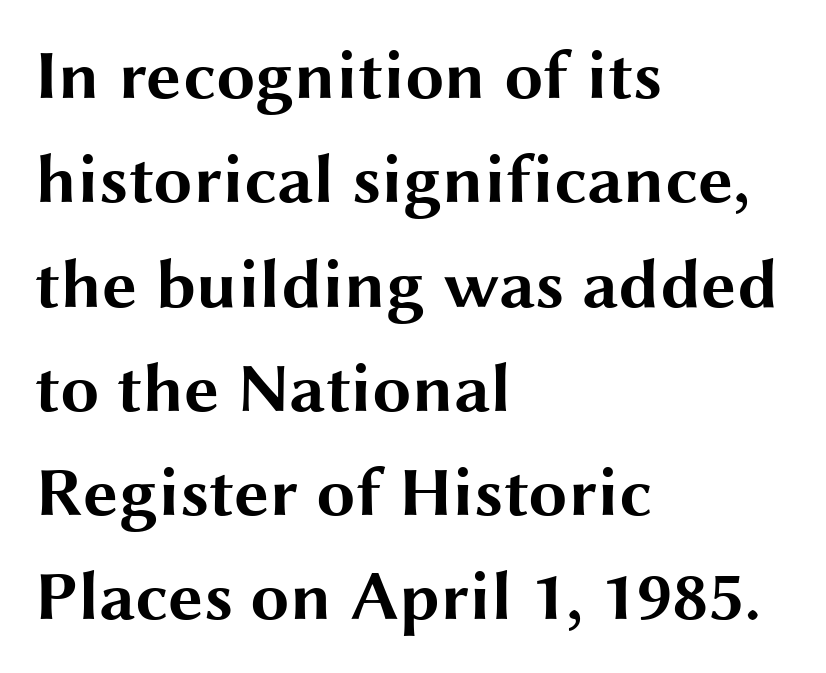
Q: Is the text bold? A: Yes.
Q: Is the text italic (slanted)? A: No, it is upright.
Q: Is the typeface a serif or a sans-serif typeface? A: Sans-serif.
Q: Is the text underlined? A: No.
Q: How is the paragraph aligned? A: Left-aligned.
Q: Is the spacing between letters normal or unusually wide? A: Normal.
Q: Is the spacing between lines tight, normal or loose? A: Normal.
Q: Width (condensed, normal, or wide)? A: Wide.
Q: Stroke contrast? A: Medium.
Q: x-height? A: Medium.
Q: Monospaced? A: No.
